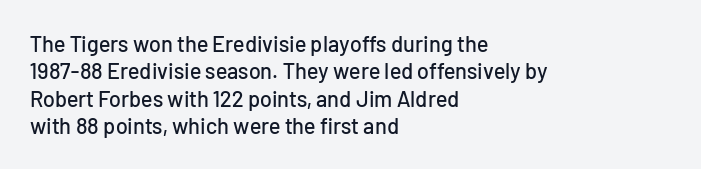
The lines are quadded left. Bare-footed words on every line. Notice how the stems are strictly vertical — no italics here. The gaps between neighbouring characters are ordinary and unremarkable.
